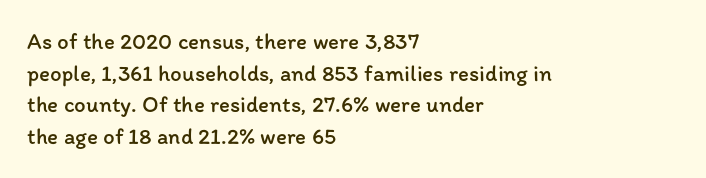
{"italic": "no", "bold": "no", "underline": "no", "align": "left", "line_spacing": "normal", "line_spacing_ratio": 1.38, "letter_spacing": "normal", "letter_spacing_em": 0.0, "glyph_px": 23}
